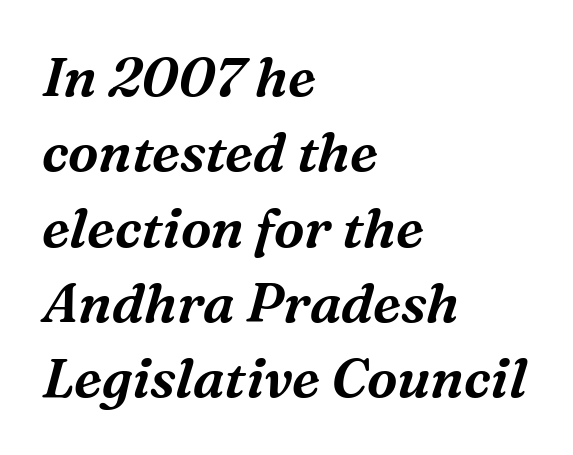
Q: Is the text italic (slanted)? A: Yes, it leans right by about 16 degrees.
Q: Is the typeface a serif or a sans-serif typeface? A: Serif.
Q: Is the text underlined? A: No.
Q: How is the paragraph aligned? A: Left-aligned.
Q: Is the spacing between letters normal or unusually wide? A: Normal.
Q: Is the spacing between lines tight, normal or loose? A: Normal.
Q: Width (condensed, normal, or wide)? A: Normal.
Q: Stroke contrast? A: Medium.
Q: x-height? A: Medium.
Q: Monospaced? A: No.
